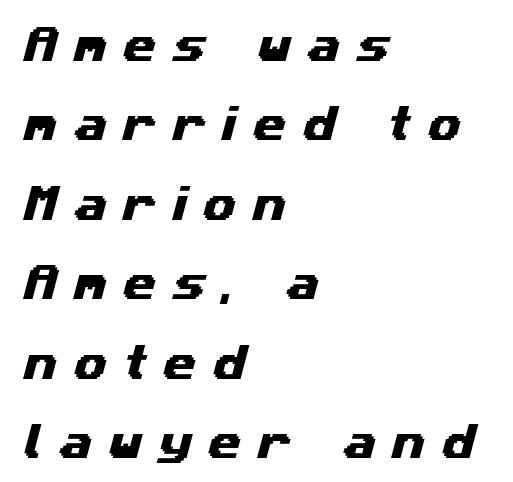
The image shows 38 px wide sans-serif type; set left-aligned, loose line spacing (2.09x), unusually wide letter spacing (+0.43 em), not underlined; medium stroke contrast and a medium x-height.
